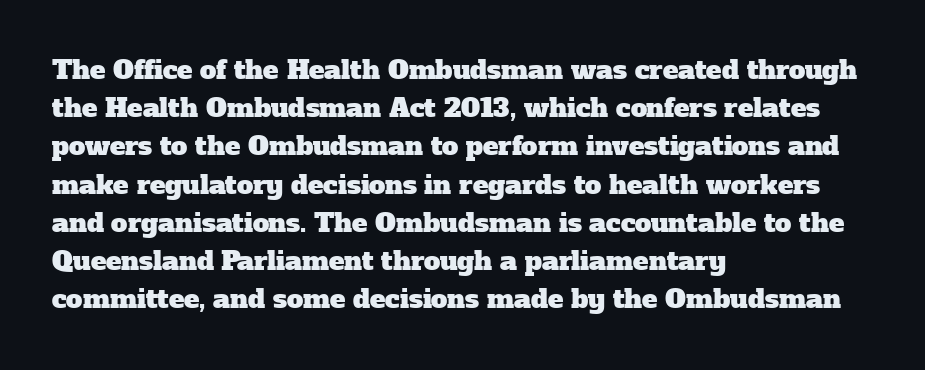
These lines sit exactly where default settings would place them. Compared with a centered layout, this one pins lines to the left instead. Each word holds together tightly as a unit, with standard inter-letter gaps. Unmarked baselines from the first word to the last.
